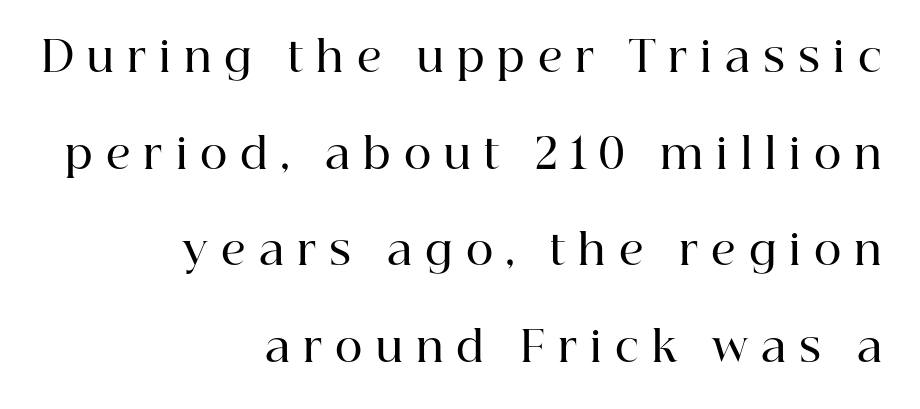
{"serif": "yes", "italic": "no", "bold": "semi", "weight": "semibold", "width": "normal", "stroke_contrast": "high", "x_height": "medium", "monospaced": "no", "underline": "no", "align": "right", "line_spacing": "loose", "line_spacing_ratio": 2.3, "letter_spacing": "wide", "letter_spacing_em": 0.31, "glyph_px": 42}
